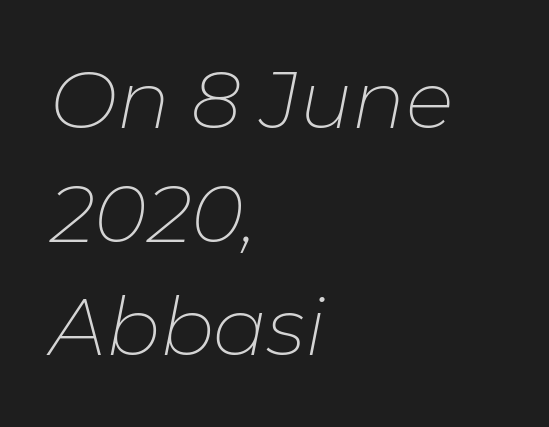
{"italic": "yes", "lean": "right", "slant_degrees": 11, "bold": "no", "weight": "thin", "width": "normal", "stroke_contrast": "low", "x_height": "medium", "monospaced": "no", "underline": "no", "align": "left", "line_spacing": "normal", "line_spacing_ratio": 1.42, "letter_spacing": "normal", "letter_spacing_em": 0.0, "glyph_px": 80}
